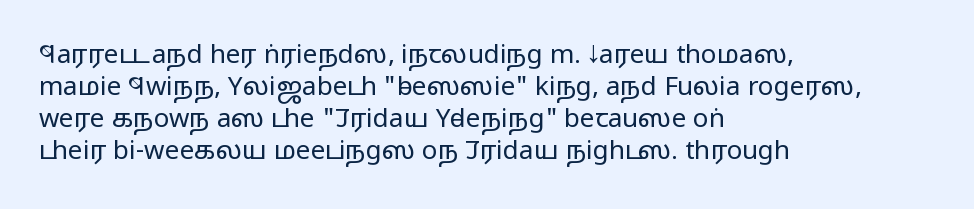
The image shows 26 px text type, upright; set left-aligned, line spacing 1.23x, normal letter spacing, not underlined.
